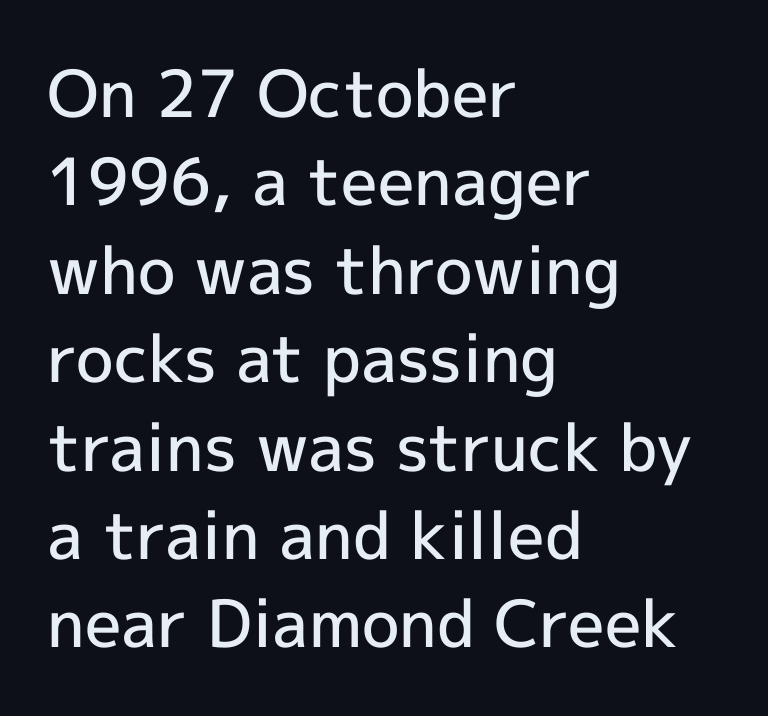
{"serif": "no", "italic": "no", "bold": "semi", "weight": "semibold", "width": "normal", "x_height": "medium", "monospaced": "no", "underline": "no", "align": "left", "line_spacing": "normal", "line_spacing_ratio": 1.36, "letter_spacing": "normal", "letter_spacing_em": 0.0, "glyph_px": 65}
